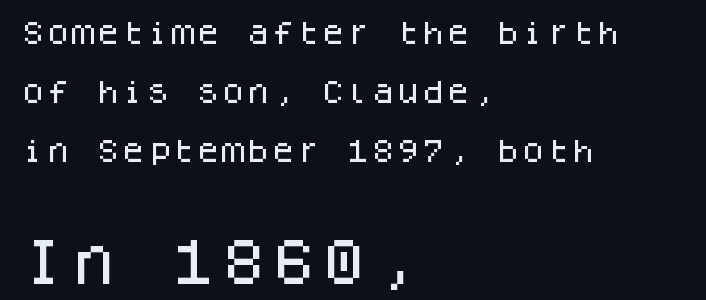
Q: Is the text italic (slanted)? A: No, it is upright.
Q: Is the typeface a serif or a sans-serif typeface? A: Sans-serif.
Q: Is the text underlined? A: No.
Q: How is the paragraph aligned? A: Left-aligned.
Q: Is the spacing between letters normal or unusually wide? A: Normal.
Q: Is the spacing between lines tight, normal or loose? A: Loose.
Q: Which block of text is set in a larger size, the first (top) or the second (bottom)? A: The second (bottom) one.
Q: Width (condensed, normal, or wide)? A: Normal.
Q: Stroke contrast? A: Low.
Q: x-height? A: Large.
Q: Monospaced? A: Yes.
